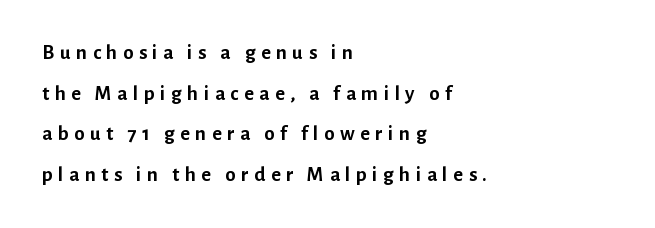
{"italic": "no", "bold": "yes", "underline": "no", "align": "left", "line_spacing": "loose", "line_spacing_ratio": 1.93, "letter_spacing": "wide", "letter_spacing_em": 0.26, "glyph_px": 21}
